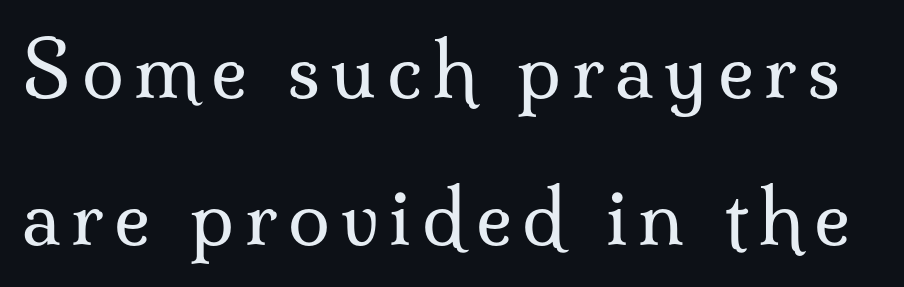
Think of a printed novel: that variable character pitch is what you see here. You can tell it's not italic because the verticals are truly vertical. The lines are spread far apart with generous leading. Decoration check: the copy has no underline.
